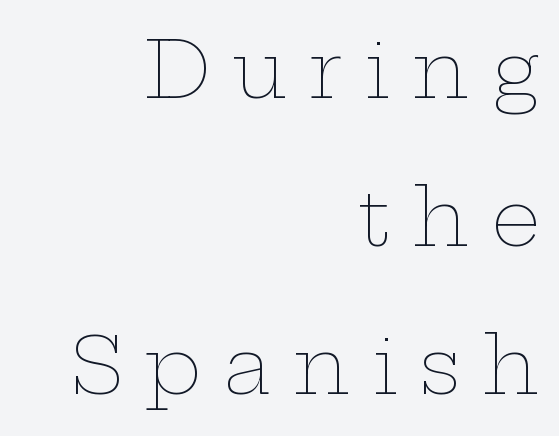
Q: Is the text bold? A: No.
Q: Is the text italic (slanted)? A: No, it is upright.
Q: Is the text underlined? A: No.
Q: How is the paragraph aligned? A: Right-aligned.
Q: Is the spacing between letters normal or unusually wide? A: Unusually wide.
Q: Is the spacing between lines tight, normal or loose? A: Loose.
Q: Width (condensed, normal, or wide)? A: Wide.
Q: Stroke contrast? A: Low.
Q: x-height? A: Medium.
Q: Monospaced? A: No.
